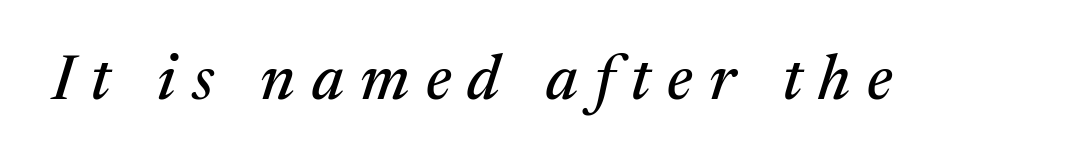
Characters follow at a spacing far wider than the type designer built in. Only glyphs here, with clear space below each row. Think of a printed novel: that variable character pitch is what you see here. You can tell it's italic because the verticals aren't actually vertical.
